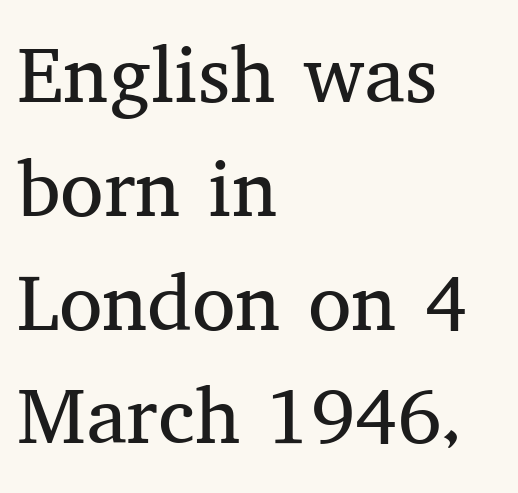
Q: Is the text bold? A: No.
Q: Is the text italic (slanted)? A: No, it is upright.
Q: Is the typeface a serif or a sans-serif typeface? A: Serif.
Q: Is the text underlined? A: No.
Q: How is the paragraph aligned? A: Left-aligned.
Q: Is the spacing between letters normal or unusually wide? A: Normal.
Q: Is the spacing between lines tight, normal or loose? A: Normal.
Q: Width (condensed, normal, or wide)? A: Normal.
Q: Stroke contrast? A: Medium.
Q: x-height? A: Medium.
Q: Monospaced? A: No.
